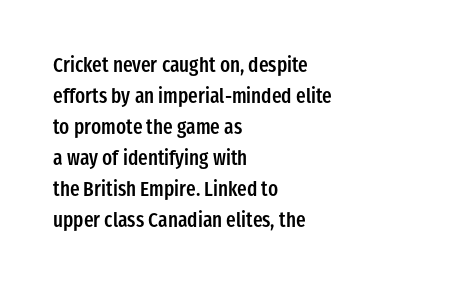
The typography opts for an upright posture over an oblique one. Line beginnings align vertically; line endings do not. Compared with typical body copy, the letter spacing here is the same. Does the leading feel generous? No, just average. Summary of weight: moderately heavy, a semibold.
